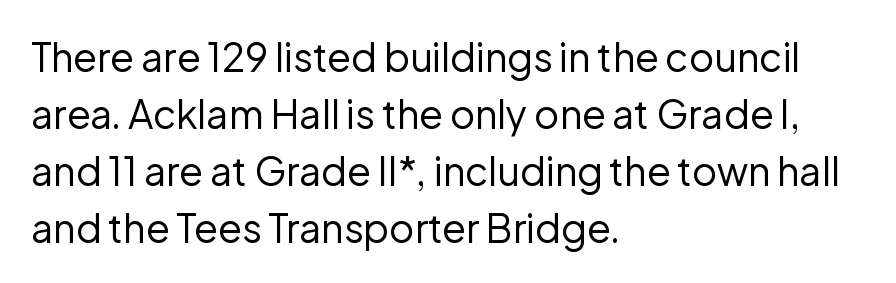
Letters have the restrained weight of plain body copy at most. Between one letter and the next there's only the usual sliver of space. In terms of letterform style, serifs are entirely absent. Horizontally, the lines are justified to the leading edge only. A typesetter would mark this as roman, not italic. Anything drawn beneath the words? Only blank space.
